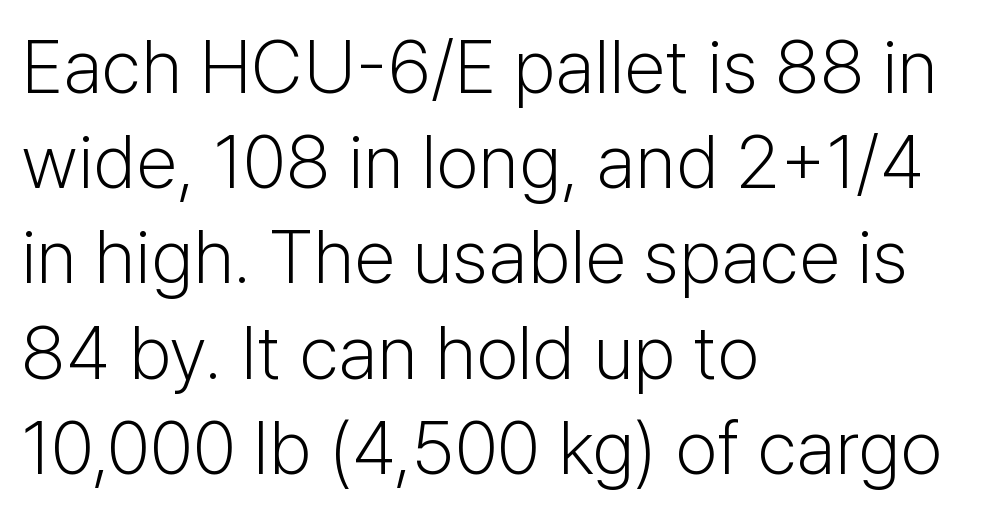
The image shows 75 px light sans-serif type, upright; set left-aligned, normal line spacing (1.27x), normal letter spacing, not underlined; low stroke contrast and a medium x-height.
